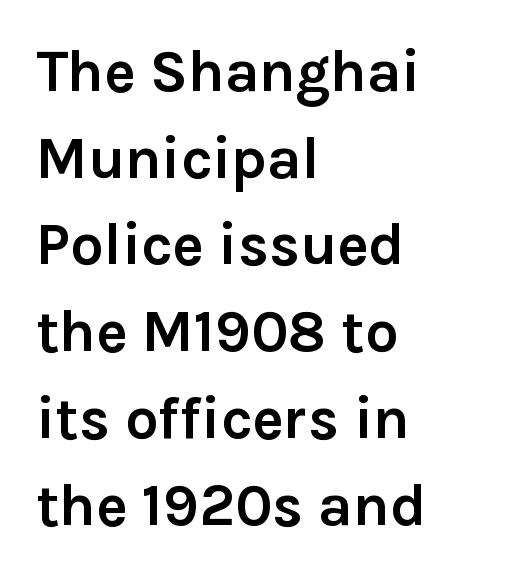
The image shows 59 px semibold sans-serif type, upright; set left-aligned, normal line spacing (1.47x), normal letter spacing, not underlined; low stroke contrast and a medium x-height.
